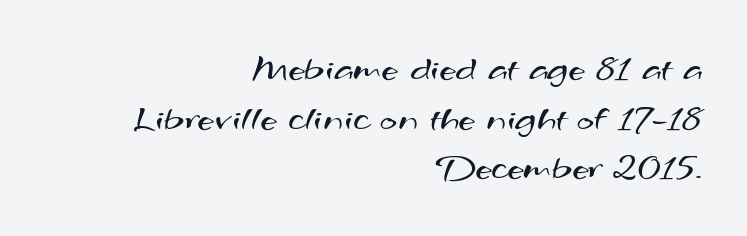
The image shows 37 px regular-weight, wide sans-serif type; set right-aligned, normal line spacing (1.34x), normal letter spacing, not underlined; medium stroke contrast and a small x-height.
